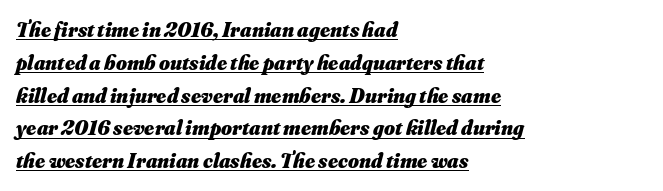
The image shows 21 px bold type, italic (leaning right); set left-aligned, normal line spacing (1.56x), normal letter spacing, underlined.
